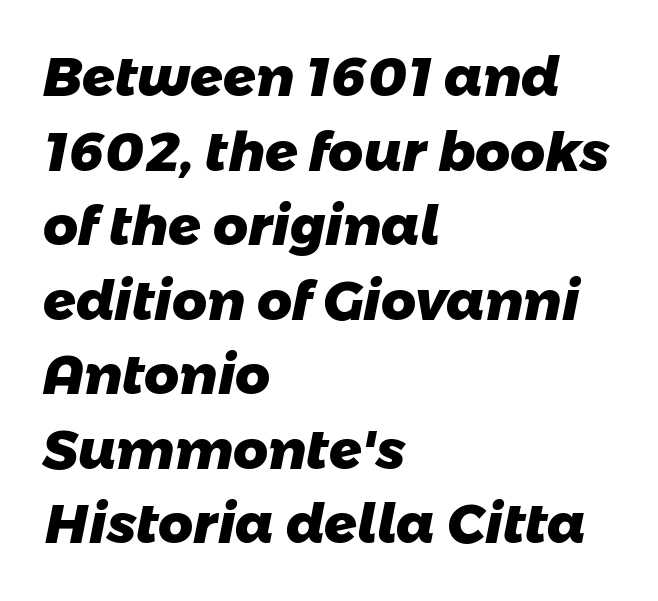
The image shows 54 px heavy sans-serif type; set left-aligned, normal line spacing (1.38x), normal letter spacing, not underlined; low stroke contrast and a medium x-height.
